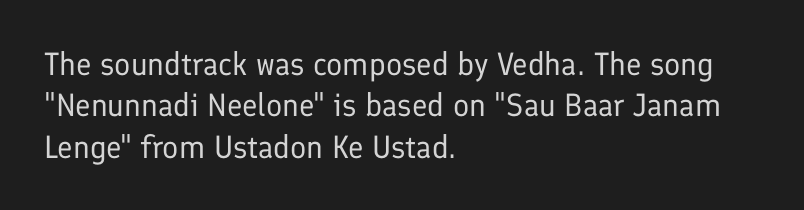
{"serif": "no", "italic": "no", "bold": "no", "weight": "regular", "width": "normal", "stroke_contrast": "low", "x_height": "medium", "monospaced": "no", "underline": "no", "align": "left", "line_spacing": "normal", "line_spacing_ratio": 1.29, "letter_spacing": "normal", "letter_spacing_em": 0.0, "glyph_px": 32}
